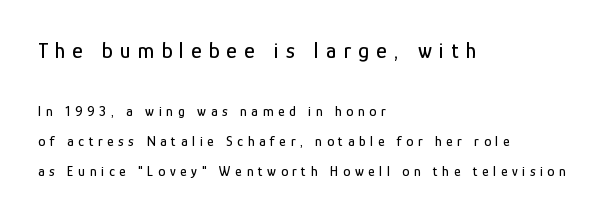
The image shows 22 px text type, upright; set left-aligned, loose line spacing (2.15x), unusually wide letter spacing (+0.33 em), not underlined; the first (top) block is 1.57x larger.
